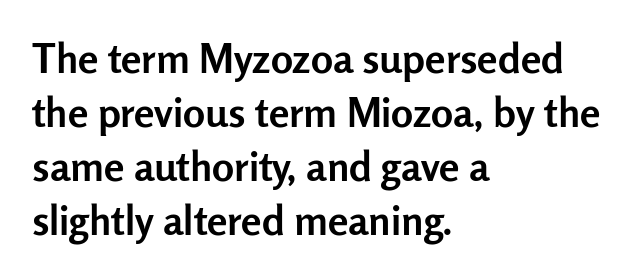
Q: Is the text bold? A: Yes.
Q: Is the text italic (slanted)? A: No, it is upright.
Q: Is the typeface a serif or a sans-serif typeface? A: Sans-serif.
Q: Is the text underlined? A: No.
Q: How is the paragraph aligned? A: Left-aligned.
Q: Is the spacing between letters normal or unusually wide? A: Normal.
Q: Is the spacing between lines tight, normal or loose? A: Normal.
Q: Width (condensed, normal, or wide)? A: Normal.
Q: Stroke contrast? A: Low.
Q: x-height? A: Medium.
Q: Monospaced? A: No.
